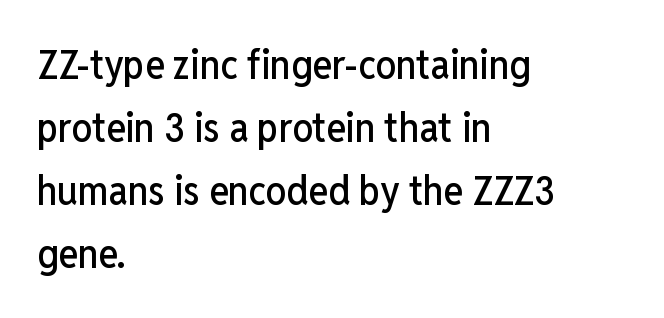
The image shows 41 px condensed sans-serif type, upright; set left-aligned, normal line spacing (1.54x), normal letter spacing, not underlined; low stroke contrast and a medium x-height.
